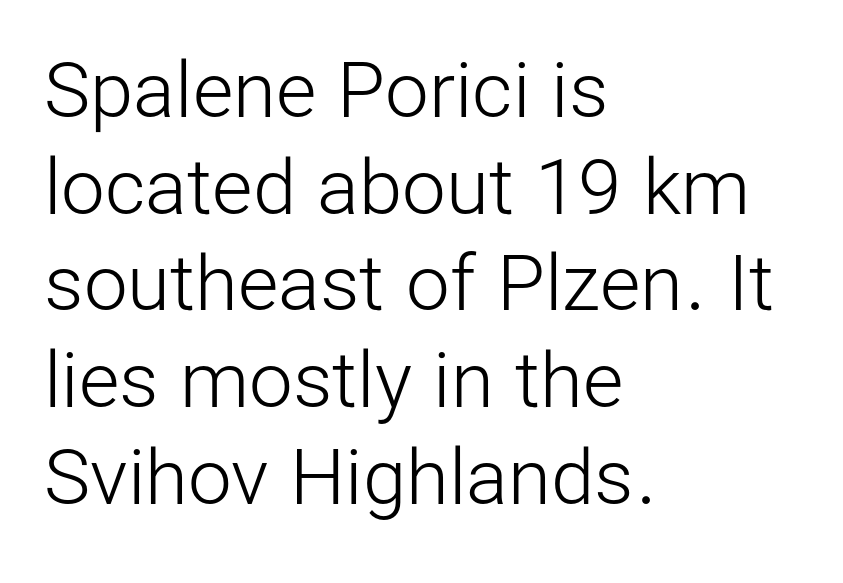
{"serif": "no", "italic": "no", "bold": "no", "weight": "light", "width": "normal", "stroke_contrast": "low", "x_height": "medium", "monospaced": "no", "underline": "no", "align": "left", "line_spacing_ratio": 1.24, "letter_spacing": "normal", "letter_spacing_em": 0.0, "glyph_px": 78}
